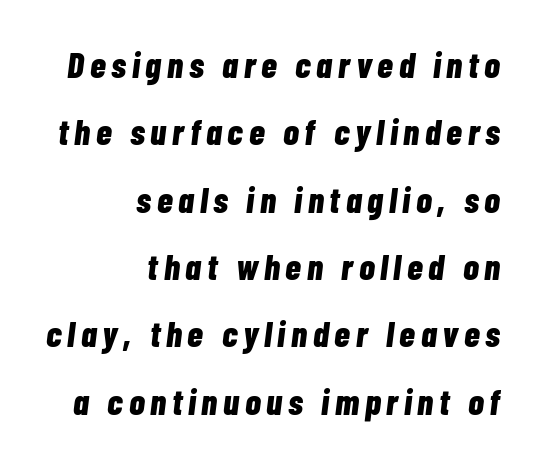
The image shows 36 px bold, condensed type, italic (leaning right); set right-aligned, line spacing 1.87x, not underlined; low stroke contrast and a medium x-height.
